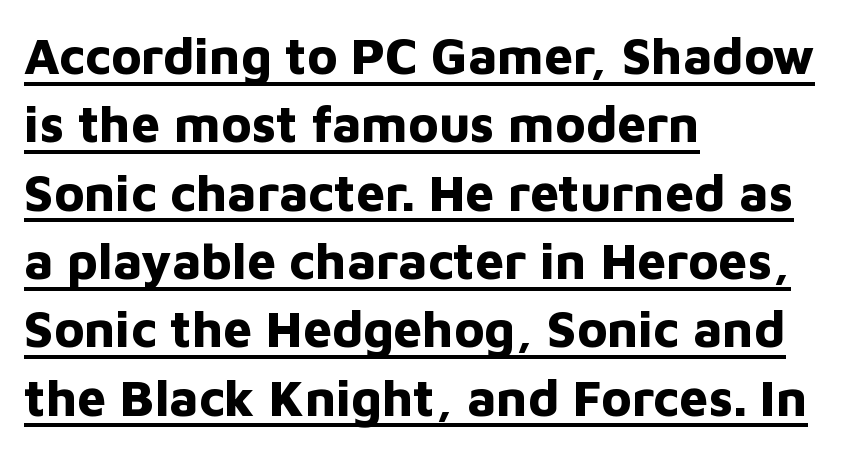
Q: Is the text bold? A: Yes.
Q: Is the text italic (slanted)? A: No, it is upright.
Q: Is the typeface a serif or a sans-serif typeface? A: Sans-serif.
Q: Is the text underlined? A: Yes.
Q: How is the paragraph aligned? A: Left-aligned.
Q: Is the spacing between letters normal or unusually wide? A: Normal.
Q: Is the spacing between lines tight, normal or loose? A: Normal.
Q: Width (condensed, normal, or wide)? A: Normal.
Q: Stroke contrast? A: Low.
Q: x-height? A: Medium.
Q: Monospaced? A: No.
